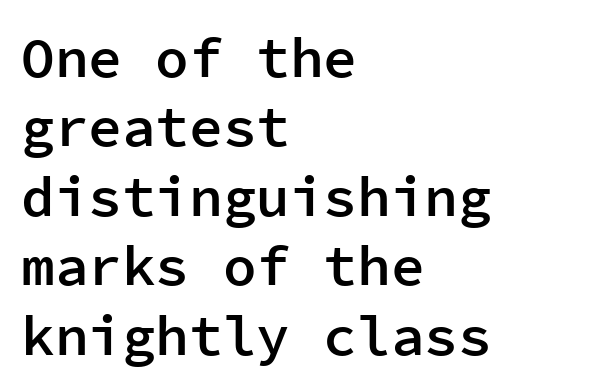
{"serif": "no", "italic": "no", "bold": "semi", "weight": "semibold", "width": "normal", "stroke_contrast": "low", "x_height": "medium", "monospaced": "yes", "underline": "no", "align": "left", "line_spacing_ratio": 1.24, "letter_spacing": "normal", "letter_spacing_em": 0.0, "glyph_px": 56}
